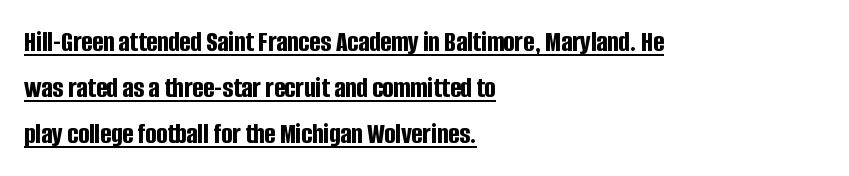
{"serif": "no", "italic": "no", "bold": "yes", "weight": "bold", "width": "condensed", "stroke_contrast": "low", "x_height": "large", "monospaced": "no", "underline": "yes", "align": "left", "line_spacing": "normal", "line_spacing_ratio": 1.58, "letter_spacing": "normal", "letter_spacing_em": 0.0, "glyph_px": 29}
